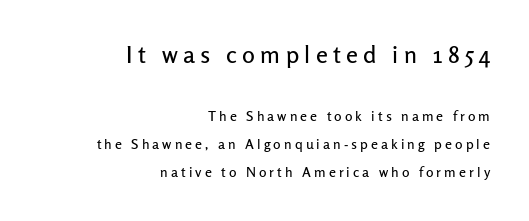
Q: Is the text italic (slanted)? A: No, it is upright.
Q: Is the text underlined? A: No.
Q: How is the paragraph aligned? A: Right-aligned.
Q: Is the spacing between letters normal or unusually wide? A: Unusually wide.
Q: Is the spacing between lines tight, normal or loose? A: Loose.
Q: Which block of text is set in a larger size, the first (top) or the second (bottom)? A: The first (top) one.
